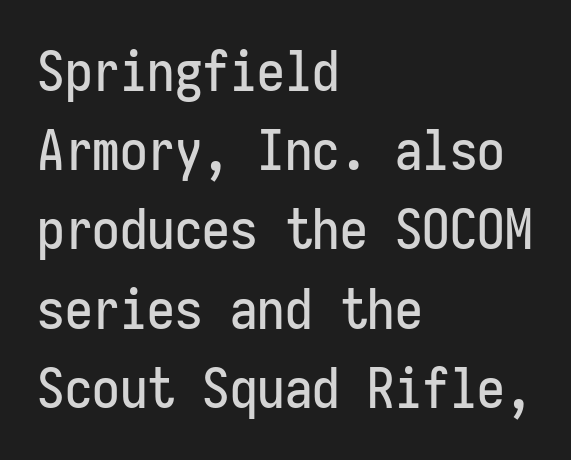
Q: Is the text italic (slanted)? A: No, it is upright.
Q: Is the typeface a serif or a sans-serif typeface? A: Sans-serif.
Q: Is the text underlined? A: No.
Q: How is the paragraph aligned? A: Left-aligned.
Q: Is the spacing between letters normal or unusually wide? A: Normal.
Q: Is the spacing between lines tight, normal or loose? A: Normal.
Q: Width (condensed, normal, or wide)? A: Condensed.
Q: Stroke contrast? A: Low.
Q: x-height? A: Medium.
Q: Monospaced? A: Yes.
